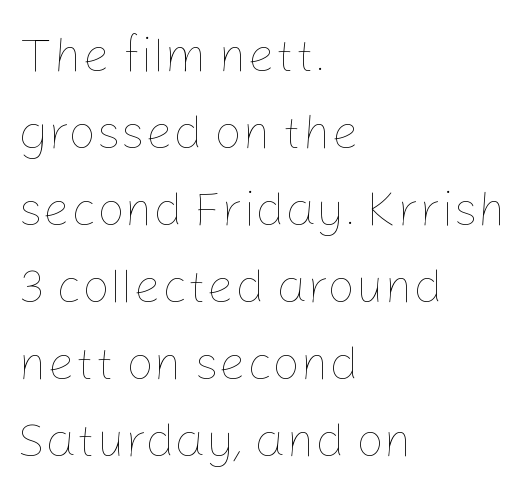
{"italic": "no", "bold": "no", "weight": "thin", "width": "normal", "stroke_contrast": "low", "x_height": "medium", "monospaced": "no", "underline": "no", "align": "left", "line_spacing": "normal", "line_spacing_ratio": 1.57, "letter_spacing": "normal", "letter_spacing_em": 0.0, "glyph_px": 49}
